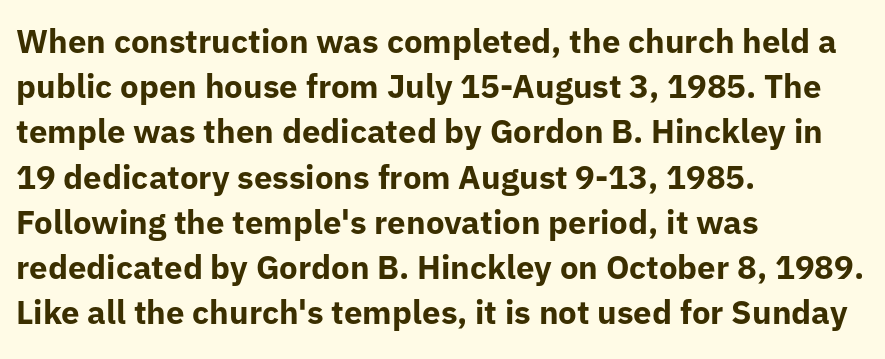
Q: Is the text bold? A: Yes.
Q: Is the text italic (slanted)? A: No, it is upright.
Q: Is the typeface a serif or a sans-serif typeface? A: Sans-serif.
Q: Is the text underlined? A: No.
Q: How is the paragraph aligned? A: Left-aligned.
Q: Is the spacing between letters normal or unusually wide? A: Normal.
Q: Is the spacing between lines tight, normal or loose? A: Normal.
Q: Width (condensed, normal, or wide)? A: Normal.
Q: Stroke contrast? A: Low.
Q: x-height? A: Medium.
Q: Monospaced? A: No.
